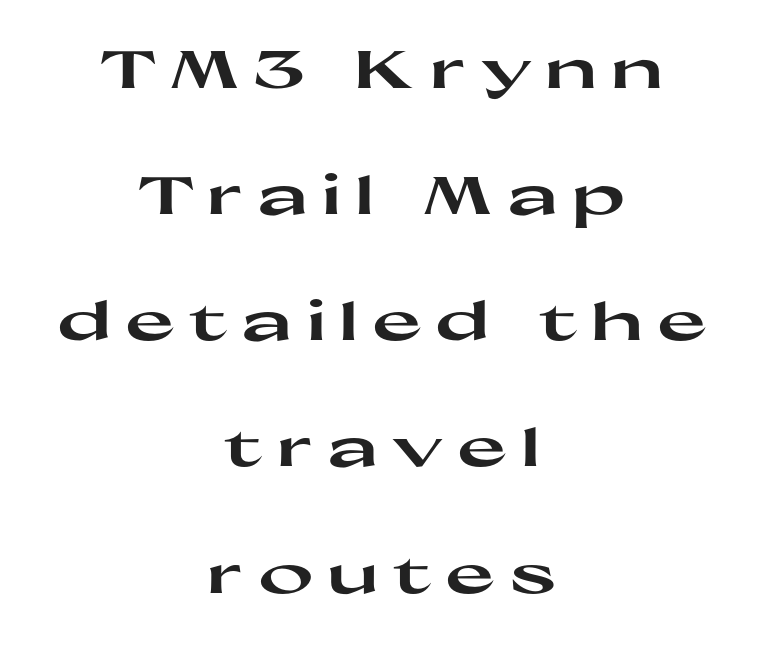
{"serif": "no", "italic": "no", "bold": "yes", "weight": "heavy", "width": "wide", "stroke_contrast": "high", "x_height": "medium", "monospaced": "no", "underline": "no", "align": "center", "line_spacing": "loose", "line_spacing_ratio": 2.38, "letter_spacing": "wide", "letter_spacing_em": 0.26, "glyph_px": 53}
